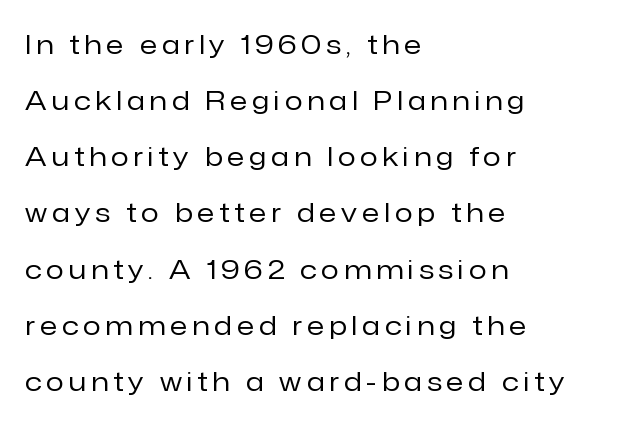
The image shows 26 px text type, upright; set left-aligned, loose line spacing (2.16x), unusually wide letter spacing (+0.2 em), not underlined.
